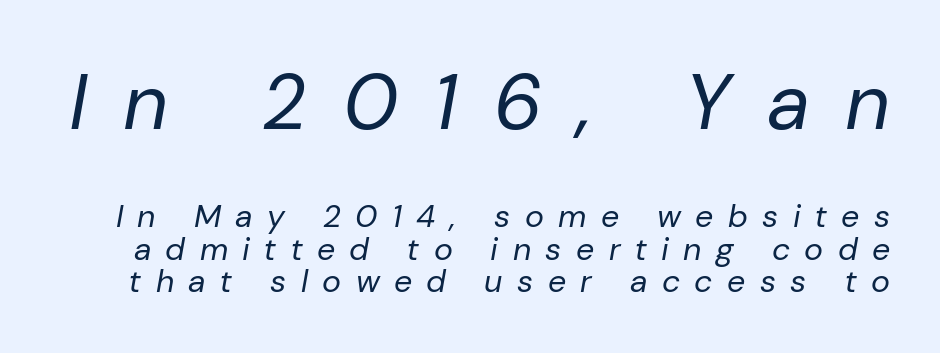
The image shows 79 px regular-weight type, italic (leaning right); set tight line spacing (1.03x), unusually wide letter spacing (+0.45 em), not underlined; the first (top) block is 2.47x larger; low stroke contrast and a medium x-height.
